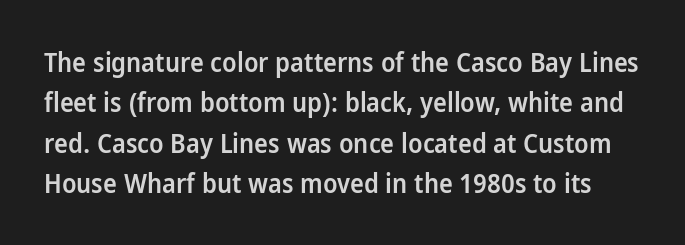
{"italic": "no", "bold": "semi", "underline": "no", "line_spacing": "normal", "line_spacing_ratio": 1.55, "letter_spacing": "normal", "letter_spacing_em": 0.0, "glyph_px": 26}
